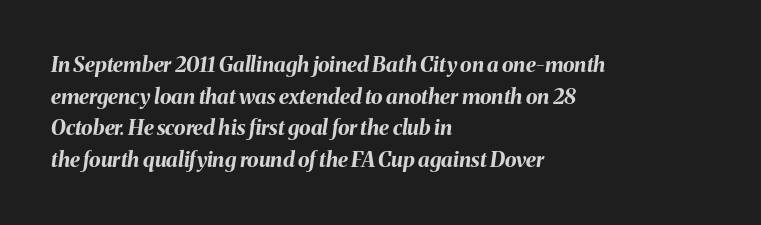
{"italic": "yes", "lean": "right", "slant_degrees": 8, "bold": "yes", "underline": "no", "align": "left", "line_spacing": "normal", "line_spacing_ratio": 1.51, "letter_spacing": "normal", "letter_spacing_em": 0.0, "glyph_px": 21}
